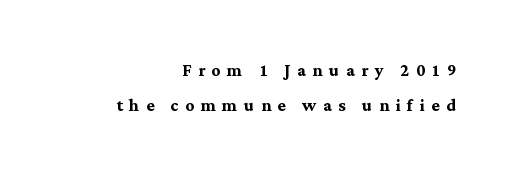
Q: Is the text bold? A: Yes.
Q: Is the text italic (slanted)? A: No, it is upright.
Q: Is the text underlined? A: No.
Q: How is the paragraph aligned? A: Right-aligned.
Q: Is the spacing between letters normal or unusually wide? A: Unusually wide.
Q: Is the spacing between lines tight, normal or loose? A: Normal.
